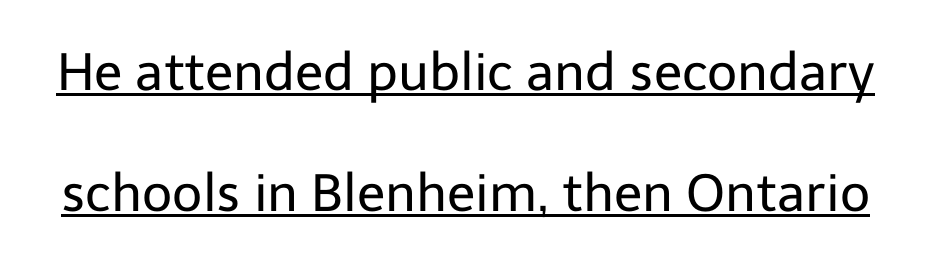
Widely set lines give the paragraph a tall, airy silhouette. Ascenders rise straight up at ninety degrees. Is this a fixed-width face? No — the glyphs have proportional, varying widths. Glyph-to-glyph distance matches everyday printed text. Heft: none added — not bold. Honestly, the underline is the first thing you notice here.
